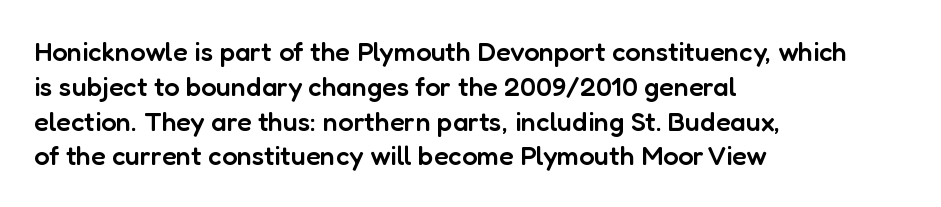
A bare baseline throughout the passage. A typesetter would mark this as roman, not italic. Leading: standard. Here the glyphs are tracked normally, forming tight word shapes.
